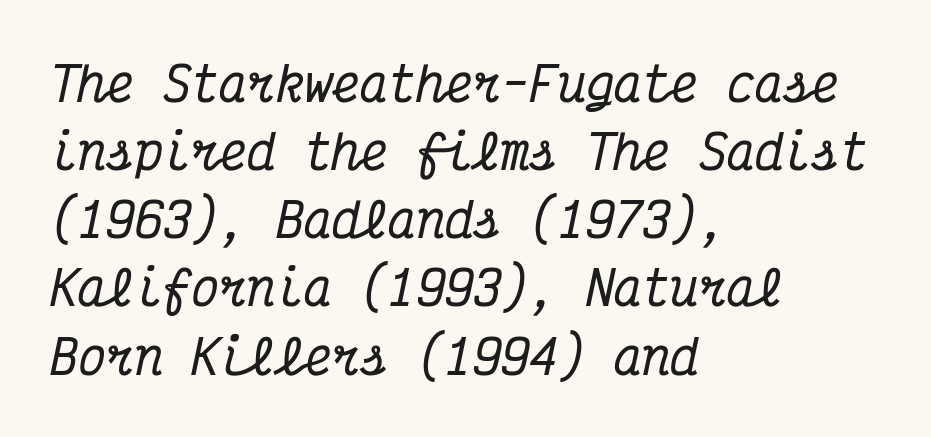
The image shows 47 px condensed serif type, italic (leaning right), monospaced; set left-aligned, normal line spacing (1.45x), normal letter spacing, not underlined; medium stroke contrast and a medium x-height.
